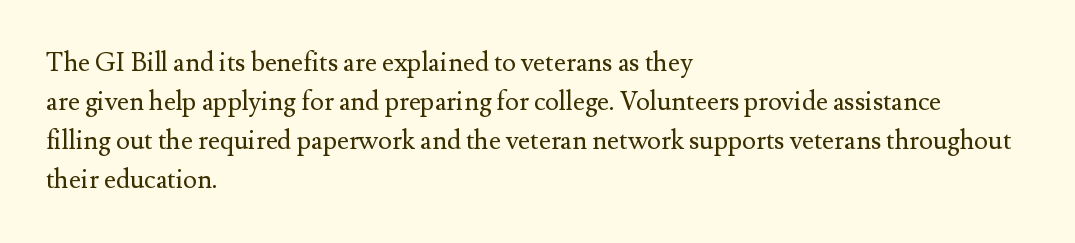
Q: Is the text bold? A: No.
Q: Is the text italic (slanted)? A: No, it is upright.
Q: Is the text underlined? A: No.
Q: How is the paragraph aligned? A: Left-aligned.
Q: Is the spacing between letters normal or unusually wide? A: Normal.
Q: Is the spacing between lines tight, normal or loose? A: Normal.
